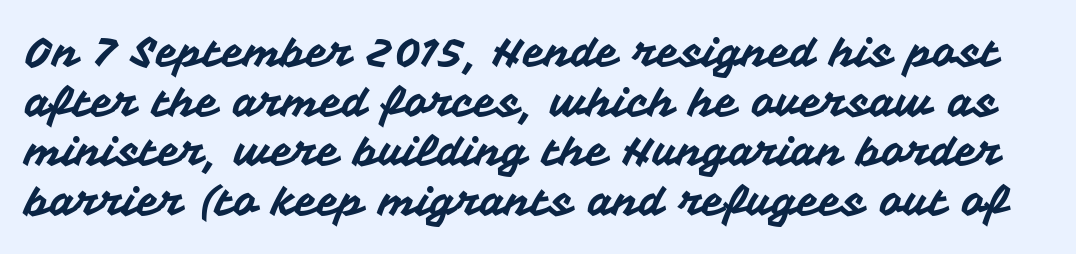
{"serif": "no", "width": "normal", "stroke_contrast": "medium", "x_height": "medium", "monospaced": "no", "underline": "no", "line_spacing_ratio": 1.21, "letter_spacing": "normal", "letter_spacing_em": 0.0, "glyph_px": 41}
